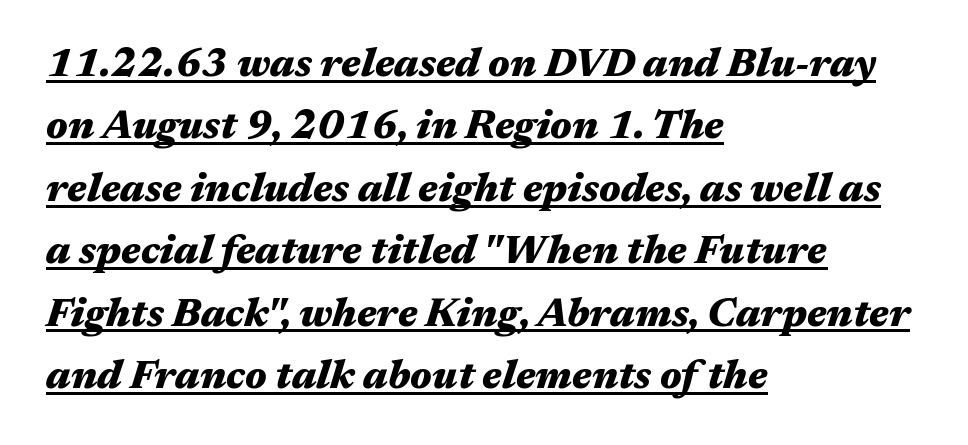
The image shows 40 px heavy, wide type, italic (leaning right); set left-aligned, normal line spacing (1.56x), normal letter spacing, underlined; medium stroke contrast and a medium x-height.
